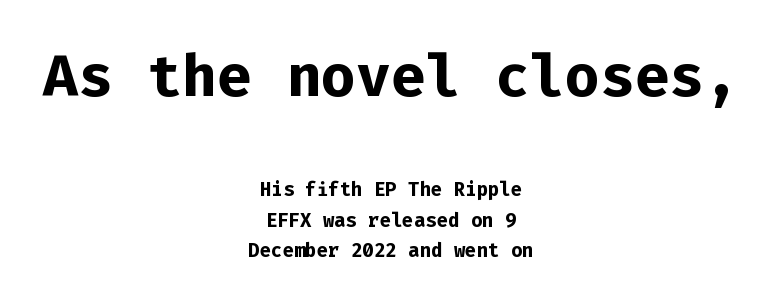
The image shows 58 px bold sans-serif type, upright, monospaced; set centered, normal line spacing (1.6x), normal letter spacing, not underlined; the first (top) block is 3.05x larger; low stroke contrast and a medium x-height.
